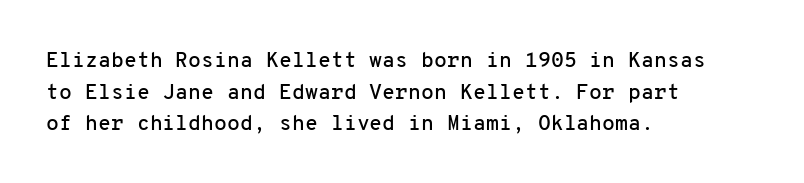
Has an underline been added? It has not. Do the letters lean? They stand straight. Notice how descenders clear the ascenders below comfortably — that's standard leading. The line texture is even and compact thanks to regular tracking.
